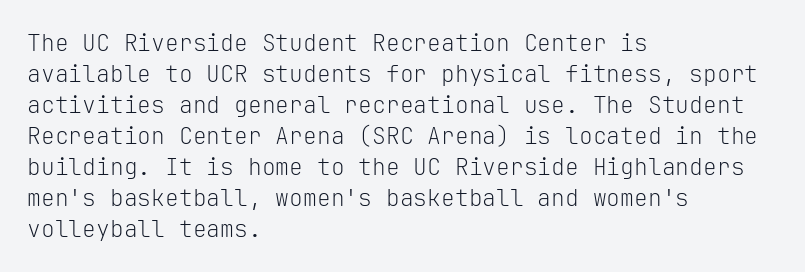
The image shows 23 px text type, upright; set left-aligned, normal line spacing (1.35x), normal letter spacing, not underlined.
